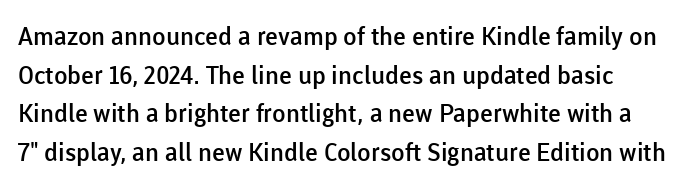
{"italic": "no", "bold": "semi", "underline": "no", "line_spacing": "normal", "line_spacing_ratio": 1.55, "letter_spacing": "normal", "letter_spacing_em": 0.0, "glyph_px": 25}
